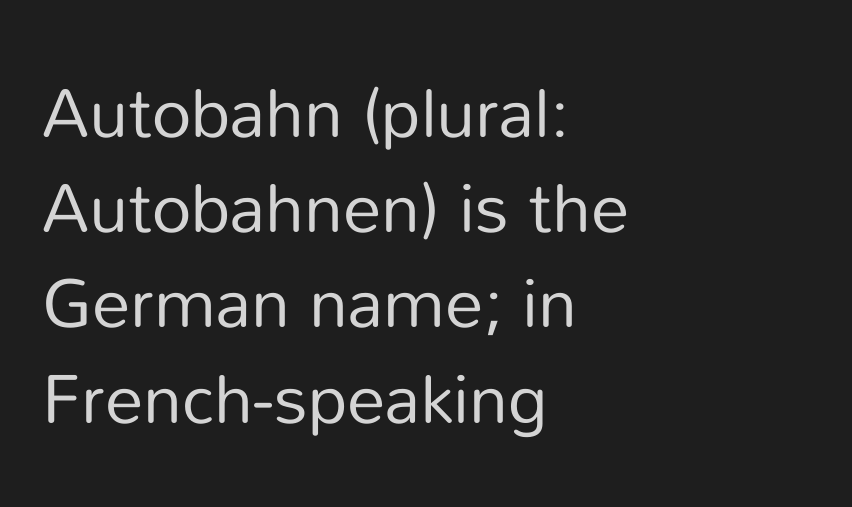
{"serif": "no", "italic": "no", "bold": "no", "weight": "regular", "width": "normal", "stroke_contrast": "low", "x_height": "medium", "monospaced": "no", "underline": "no", "align": "left", "line_spacing": "normal", "line_spacing_ratio": 1.38, "letter_spacing": "normal", "letter_spacing_em": 0.0, "glyph_px": 69}
